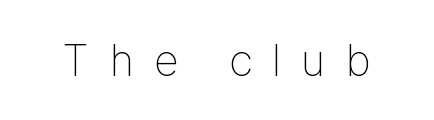
The image shows 45 px thin, condensed sans-serif type, upright; set unusually wide letter spacing (+0.45 em), not underlined; low stroke contrast and a medium x-height.
